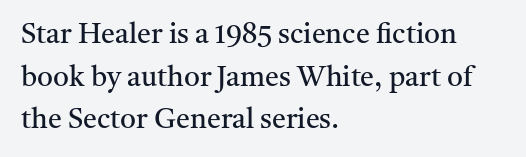
Q: Is the text bold? A: No.
Q: Is the text italic (slanted)? A: No, it is upright.
Q: Is the typeface a serif or a sans-serif typeface? A: Serif.
Q: Is the text underlined? A: No.
Q: How is the paragraph aligned? A: Left-aligned.
Q: Is the spacing between letters normal or unusually wide? A: Normal.
Q: Is the spacing between lines tight, normal or loose? A: Normal.
Q: Width (condensed, normal, or wide)? A: Normal.
Q: Stroke contrast? A: Medium.
Q: x-height? A: Medium.
Q: Monospaced? A: No.
